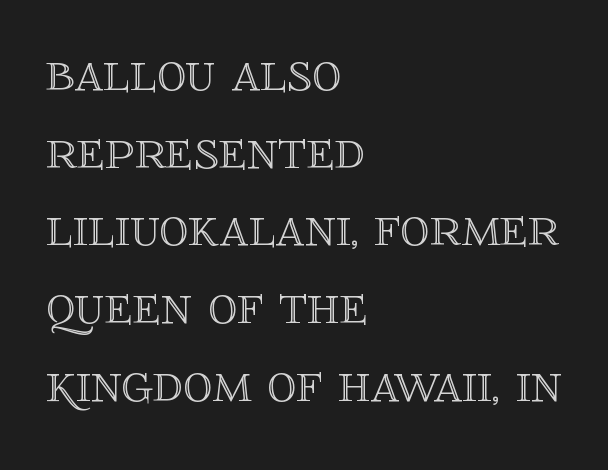
The rendering uses a moderate line-height, typical for paragraphs. Glyph-to-glyph distance matches everyday printed text. These lines are set flush left with a ragged right edge. No italicization has been applied; the sample stays upright. Proportional: the letters do not fall into vertical columns.
